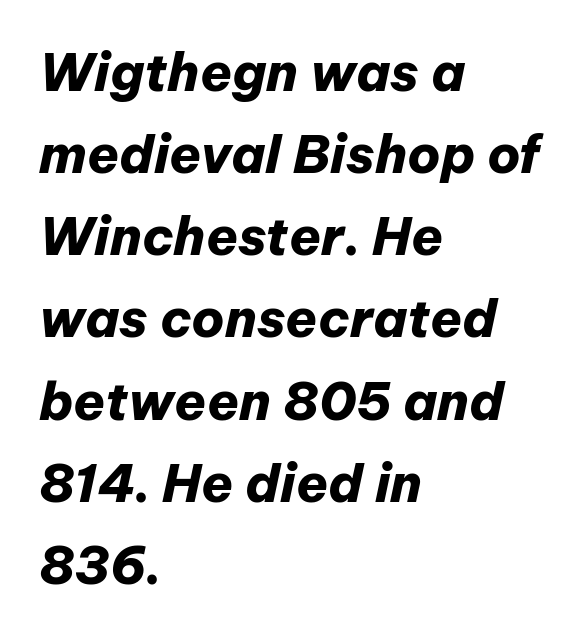
Q: Is the text bold? A: Yes.
Q: Is the text italic (slanted)? A: Yes, it leans right by about 12 degrees.
Q: Is the text underlined? A: No.
Q: How is the paragraph aligned? A: Left-aligned.
Q: Is the spacing between letters normal or unusually wide? A: Normal.
Q: Is the spacing between lines tight, normal or loose? A: Normal.
Q: Width (condensed, normal, or wide)? A: Normal.
Q: Stroke contrast? A: Low.
Q: x-height? A: Medium.
Q: Monospaced? A: No.
